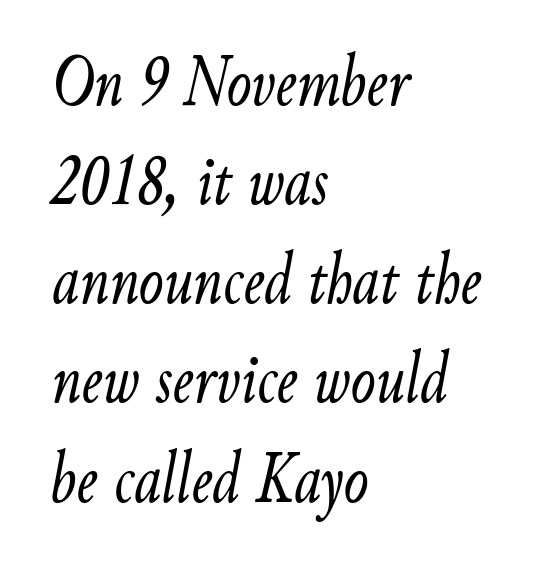
The image shows 74 px light, condensed type, italic (leaning right); set left-aligned, normal line spacing (1.34x), normal letter spacing, not underlined; low stroke contrast and a small x-height.
